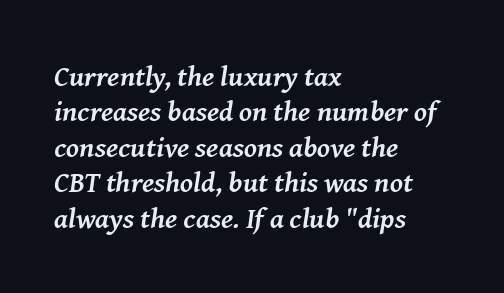
The passage shown is typed in a proportional face where columns would drift. Little horizontal feet cap the strokes, marking this as serif type. The passage shown has conventional tracking throughout. The sample has been set heavy, in full bold. A classic flush-left, rag-right setting is used for this passage. The foot of each line stays bare and open.
